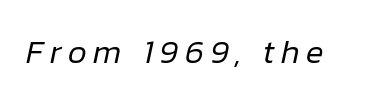
This sample has the flowing, uneven cadence of proportional lettering. The gap between lines stays unmarked. Short note: letters widely spaced. Unbolded letterforms with no extra heft. Quick note: italic.
